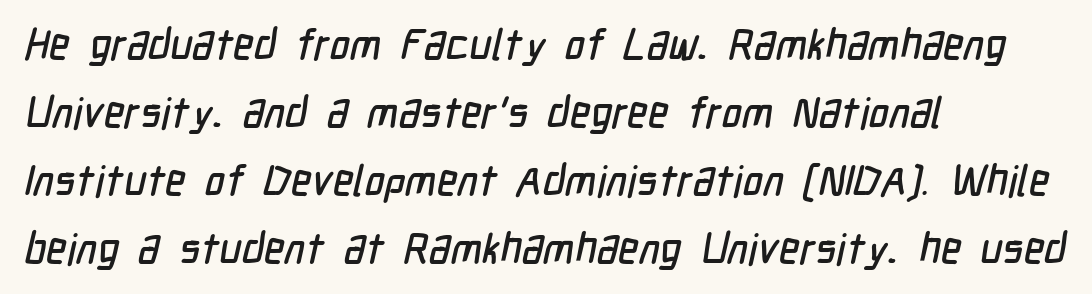
The image shows 43 px condensed sans-serif type; set left-aligned, normal line spacing (1.58x), normal letter spacing, not underlined; low stroke contrast and a medium x-height.
